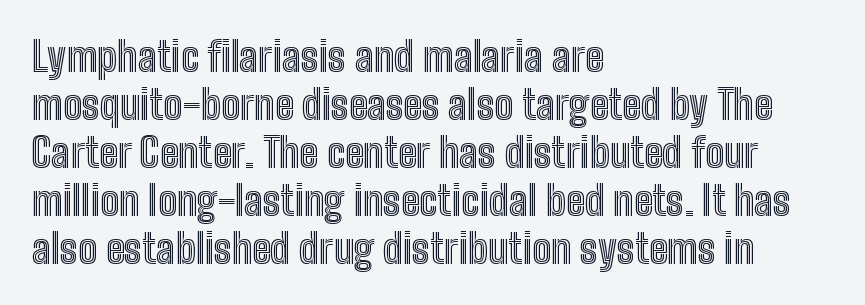
The image shows 40 px condensed type, upright; set left-aligned, line spacing 1.2x, normal letter spacing, not underlined; a medium x-height.
